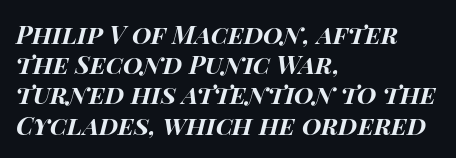
Q: Is the text bold? A: Yes.
Q: Is the text italic (slanted)? A: Yes, it leans right by about 15 degrees.
Q: Is the text underlined? A: No.
Q: How is the paragraph aligned? A: Left-aligned.
Q: Is the spacing between letters normal or unusually wide? A: Normal.
